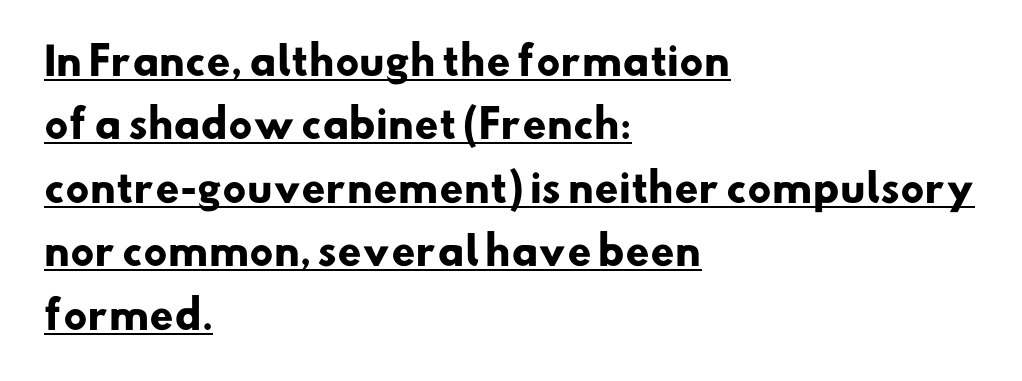
Emphasis is given by a line drawn under the lettering. This sample keeps an unexceptional amount of space between lines. There is no visible air inserted between adjacent glyphs. Regarding serifs, this sample does without them.
